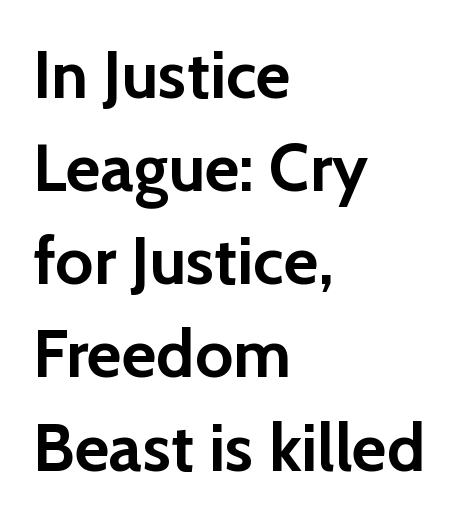
Q: Is the text bold? A: Yes.
Q: Is the text italic (slanted)? A: No, it is upright.
Q: Is the typeface a serif or a sans-serif typeface? A: Sans-serif.
Q: Is the text underlined? A: No.
Q: How is the paragraph aligned? A: Left-aligned.
Q: Is the spacing between letters normal or unusually wide? A: Normal.
Q: Is the spacing between lines tight, normal or loose? A: Normal.
Q: Width (condensed, normal, or wide)? A: Normal.
Q: Stroke contrast? A: Low.
Q: x-height? A: Medium.
Q: Monospaced? A: No.
